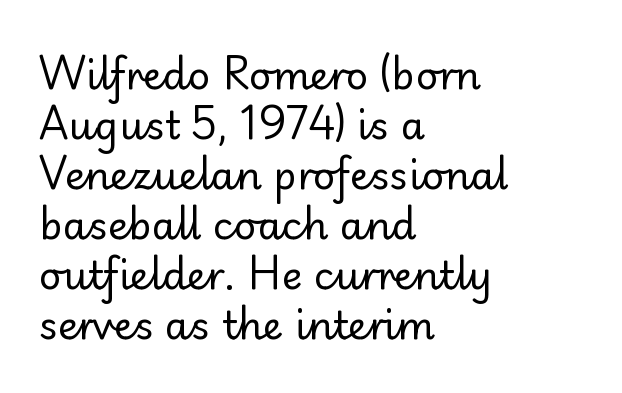
The image shows 39 px regular-weight sans-serif type, upright; set left-aligned, normal line spacing (1.28x), normal letter spacing, not underlined; low stroke contrast and a small x-height.
